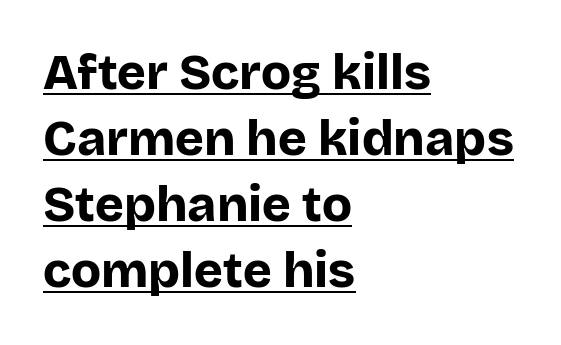
The letters are bold, with thick, heavy strokes. The rendered words wear a rule along their underside. Notice how the stems are strictly vertical — no italics here. This sample has the flowing, uneven cadence of proportional lettering. This rendering uses left alignment, leaving the right contour irregular. Evenly set lines give the paragraph a standard silhouette.
